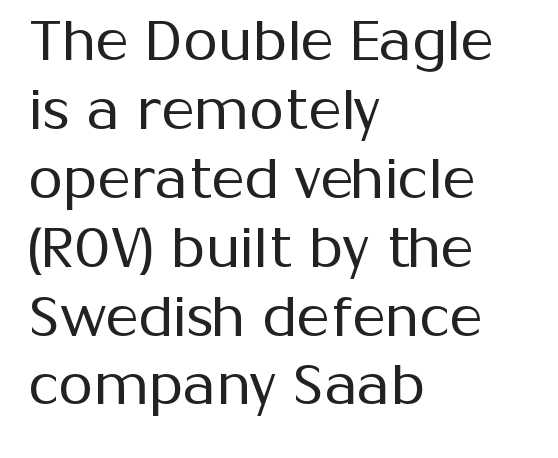
{"serif": "no", "italic": "no", "bold": "no", "weight": "regular", "width": "normal", "stroke_contrast": "medium", "x_height": "medium", "monospaced": "no", "underline": "no", "align": "left", "line_spacing_ratio": 1.23, "letter_spacing": "normal", "letter_spacing_em": 0.0, "glyph_px": 56}
